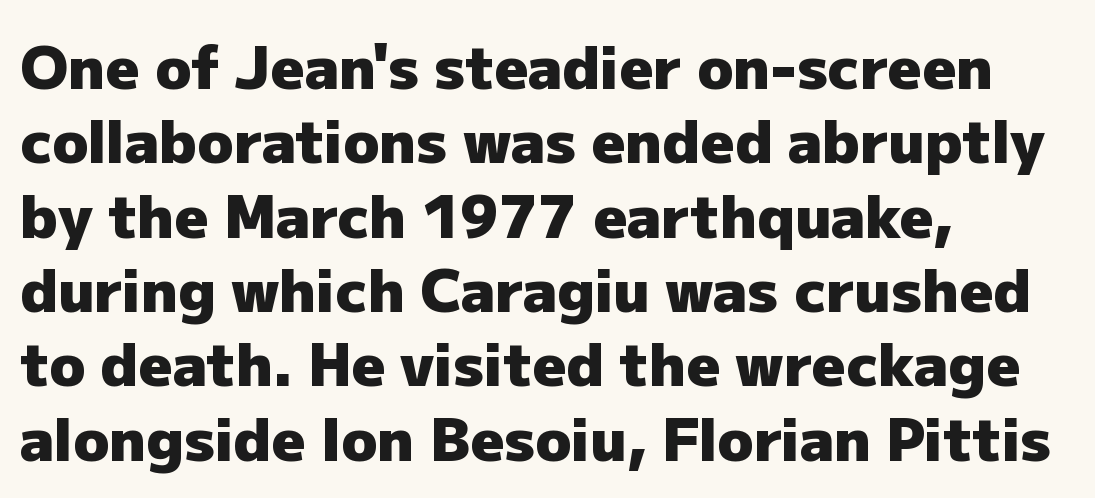
The image shows 59 px heavy sans-serif type, upright; set left-aligned, normal line spacing (1.26x), normal letter spacing, not underlined; low stroke contrast and a medium x-height.
